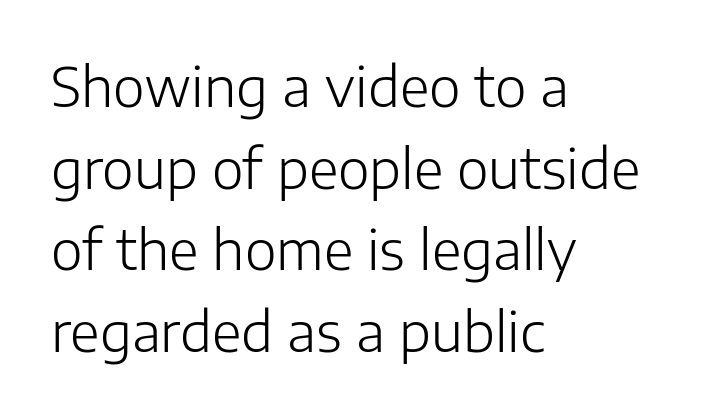
{"serif": "no", "italic": "no", "bold": "no", "weight": "light", "width": "normal", "stroke_contrast": "low", "x_height": "medium", "monospaced": "no", "underline": "no", "align": "left", "line_spacing": "normal", "line_spacing_ratio": 1.51, "letter_spacing": "normal", "letter_spacing_em": 0.0, "glyph_px": 54}
